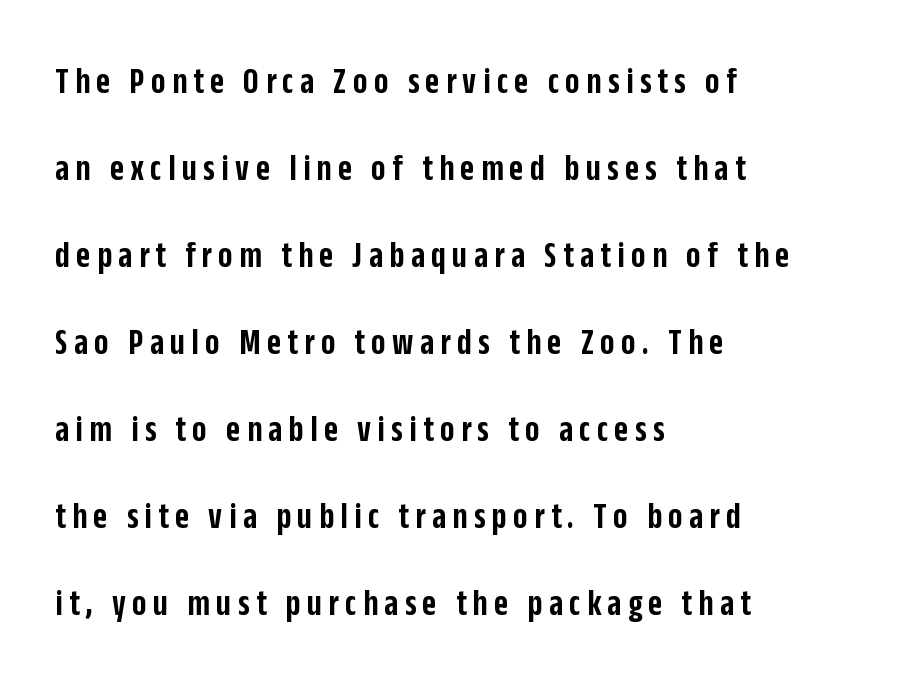
The image shows 38 px semibold, condensed sans-serif type, upright; set left-aligned, loose line spacing (2.29x), not underlined; low stroke contrast and a large x-height.
